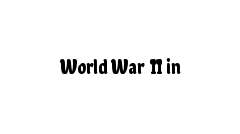
The image shows 20 px text type, upright; set normal letter spacing, not underlined.
